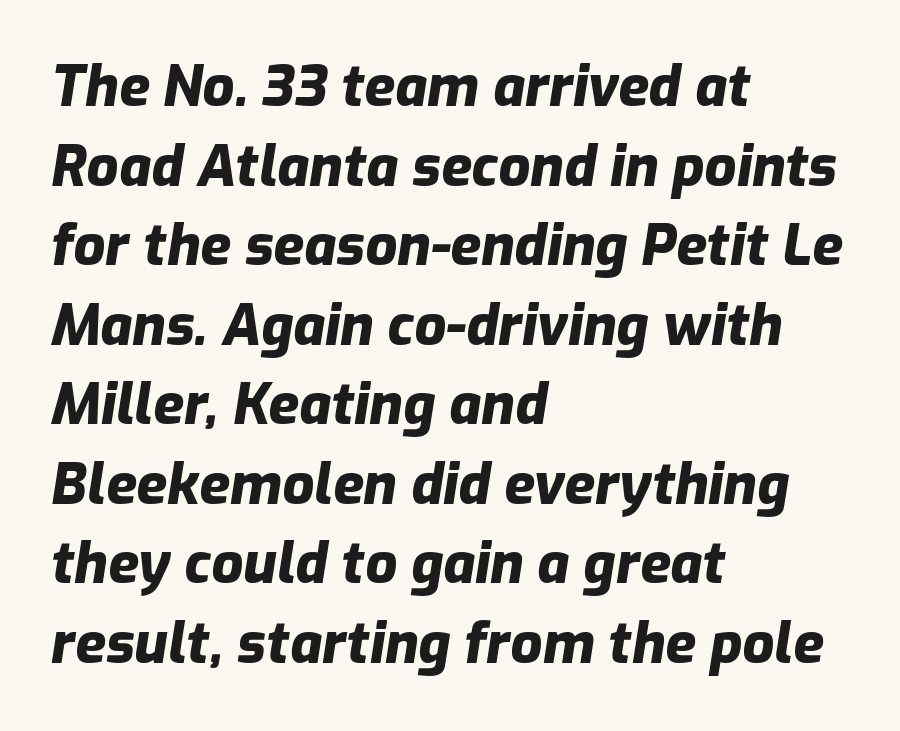
{"italic": "yes", "lean": "right", "slant_degrees": 9, "bold": "yes", "weight": "heavy", "width": "normal", "stroke_contrast": "low", "x_height": "medium", "monospaced": "no", "underline": "no", "align": "left", "line_spacing": "normal", "line_spacing_ratio": 1.42, "letter_spacing": "normal", "letter_spacing_em": 0.0, "glyph_px": 56}
